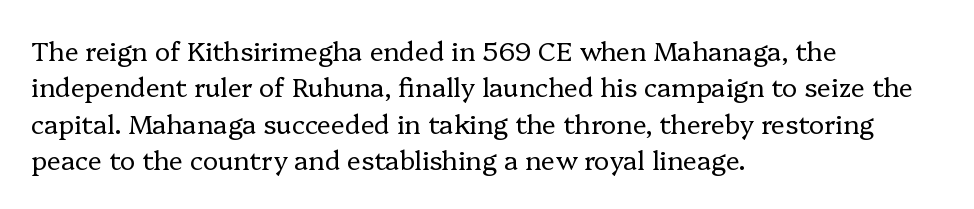
Short and long lines alike share a common starting point at left. The typeface has the unassuming heft of standard copy or less. Is the letter spacing exaggerated? No — it looks like the ordinary default. Has an underline been added? It has not. Posture: vertical.
